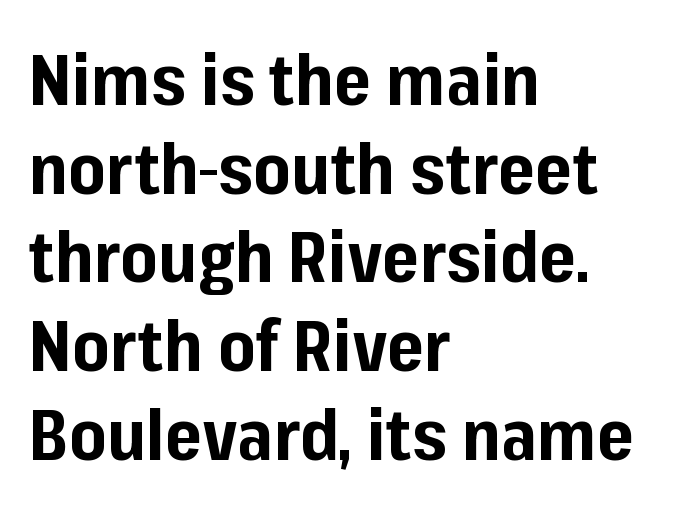
Type without underlining. Unlike italic type, these characters show no tilt at all. Line spacing here is normal. I'd call this a sans setting — the letters go barefoot. Horizontal alignment here is leftward, the default for most running prose. Tracking here is standard; glyphs follow each other at the usual distance.
